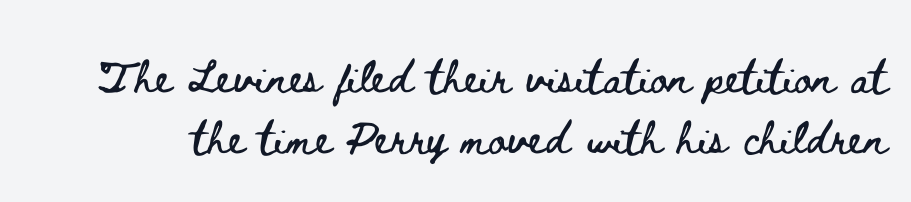
{"width": "wide", "stroke_contrast": "low", "x_height": "small", "monospaced": "no", "underline": "no", "line_spacing": "normal", "line_spacing_ratio": 1.45, "letter_spacing": "normal", "letter_spacing_em": 0.0, "glyph_px": 42}
